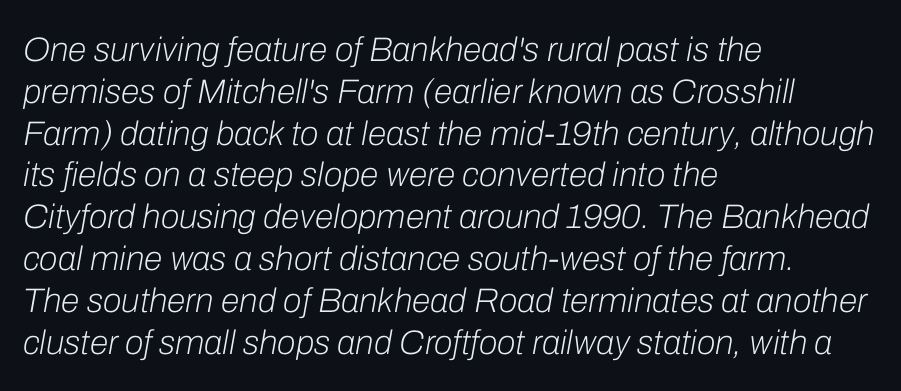
{"italic": "yes", "lean": "right", "slant_degrees": 10, "bold": "no", "weight": "light", "width": "normal", "stroke_contrast": "low", "x_height": "medium", "monospaced": "no", "underline": "no", "align": "left", "line_spacing_ratio": 1.23, "letter_spacing": "normal", "letter_spacing_em": 0.0, "glyph_px": 34}
